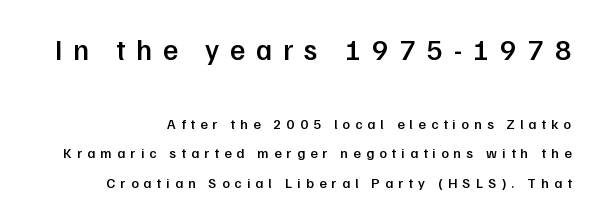
Characters follow at a spacing far wider than the type designer built in. Each letter keeps its own natural width here, so spacing adapts to shape. A typesetter would label this face a sans. The rendering uses a semibold face; strokes are thickened but not to full bold. Bigger letters appear in the top chunk; the bottom chunk is reduced.
